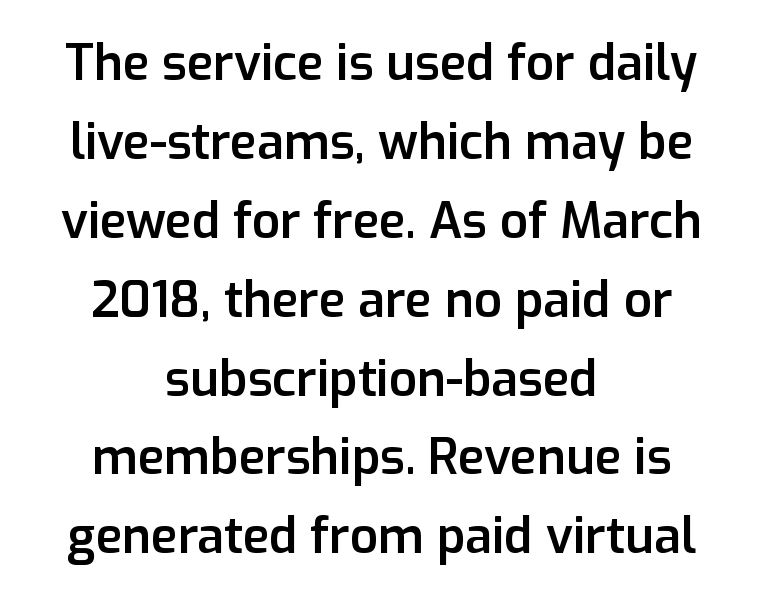
The face used here is proportionally spaced, like ordinary book or web type. These lines stack symmetrically, like a column narrowing and widening about its center. The face used here is a semibold: visibly heavier than regular, lighter than bold. The area under the type is left untouched.
